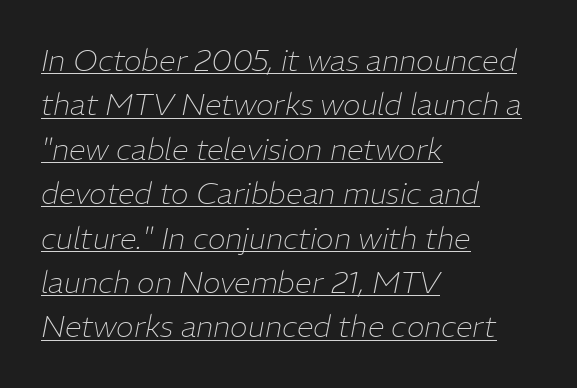
{"italic": "yes", "lean": "right", "slant_degrees": 11, "bold": "no", "weight": "thin", "width": "normal", "stroke_contrast": "low", "x_height": "medium", "monospaced": "no", "underline": "yes", "align": "left", "line_spacing": "normal", "line_spacing_ratio": 1.48, "letter_spacing": "normal", "letter_spacing_em": 0.0, "glyph_px": 30}
